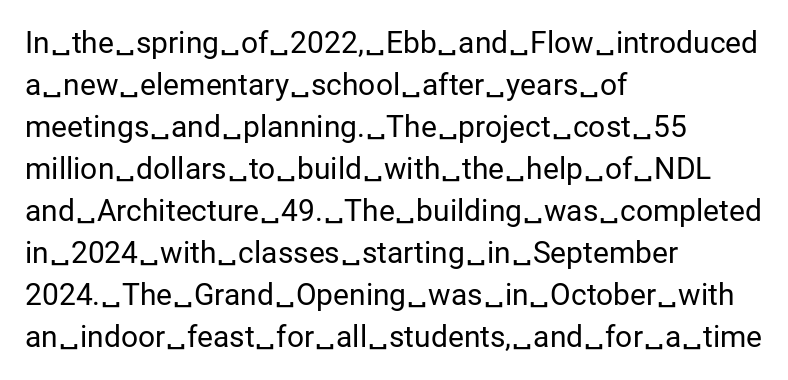
The image shows 30 px regular-weight sans-serif type, upright; set left-aligned, normal line spacing (1.4x), normal letter spacing, not underlined; low stroke contrast and a medium x-height.
